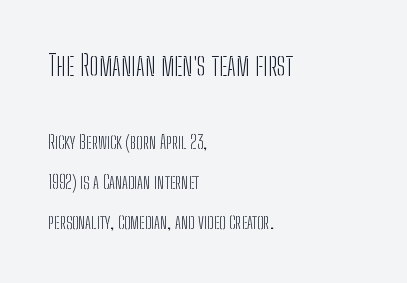
{"serif": "no", "italic": "no", "bold": "no", "weight": "light", "width": "condensed", "stroke_contrast": "low", "x_height": "medium", "monospaced": "no", "underline": "no", "align": "left", "line_spacing": "loose", "line_spacing_ratio": 2.12, "letter_spacing": "normal", "letter_spacing_em": 0.0, "larger_block": "first", "size_ratio": 1.47, "glyph_px": 28}
